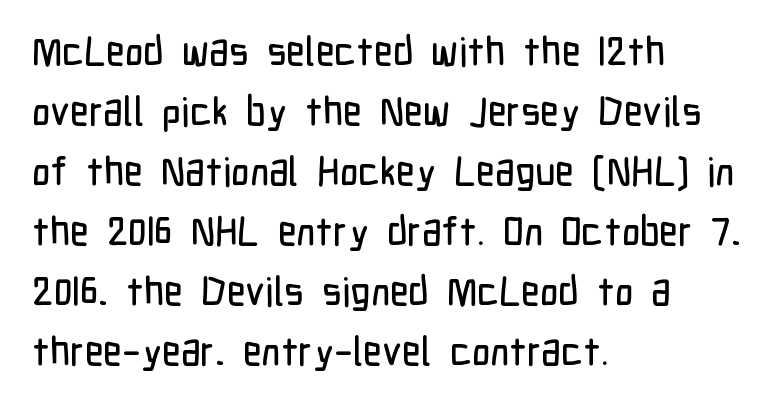
The image shows 40 px condensed sans-serif type, upright; set left-aligned, normal line spacing (1.5x), normal letter spacing, not underlined; low stroke contrast and a medium x-height.
